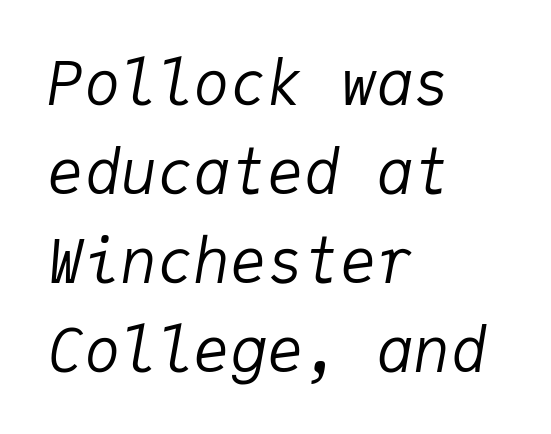
The image shows 61 px regular-weight type, italic (leaning right), monospaced; set left-aligned, normal line spacing (1.46x), normal letter spacing, not underlined; low stroke contrast and a medium x-height.
